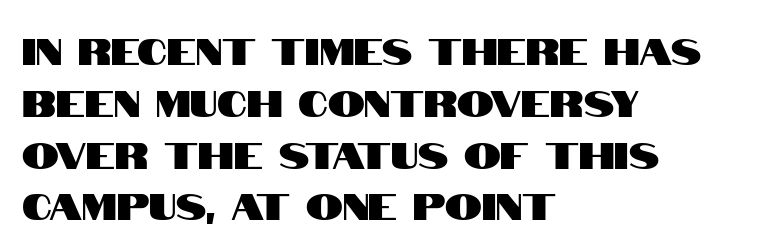
{"serif": "no", "italic": "no", "width": "condensed", "stroke_contrast": "high", "x_height": "large", "monospaced": "no", "underline": "no", "align": "left", "line_spacing": "normal", "line_spacing_ratio": 1.4, "letter_spacing": "normal", "letter_spacing_em": 0.0, "glyph_px": 37}
